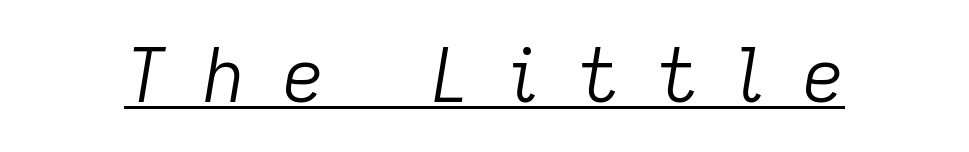
The rendering inserts visible extra space after every character. Here the designer chose a conventional face with non-uniform glyph widths. A rule runs beneath these lines of type. Slant detected: the letters are inclined.
